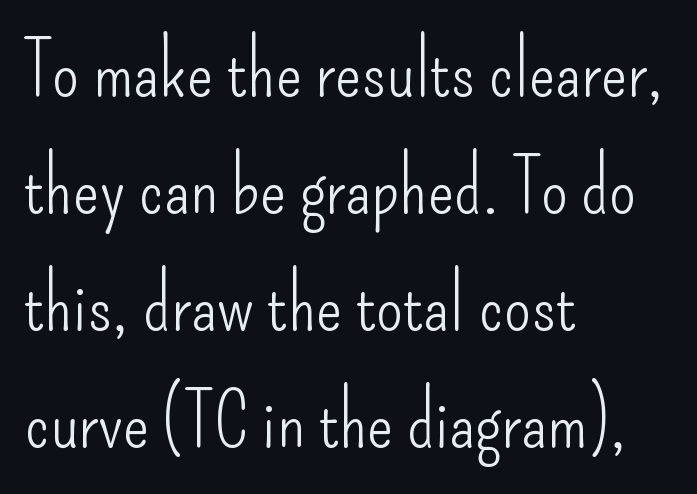
{"serif": "no", "italic": "no", "bold": "no", "weight": "light", "width": "condensed", "stroke_contrast": "low", "x_height": "small", "monospaced": "no", "underline": "no", "align": "left", "line_spacing": "normal", "line_spacing_ratio": 1.52, "letter_spacing": "normal", "letter_spacing_em": 0.0, "glyph_px": 77}
